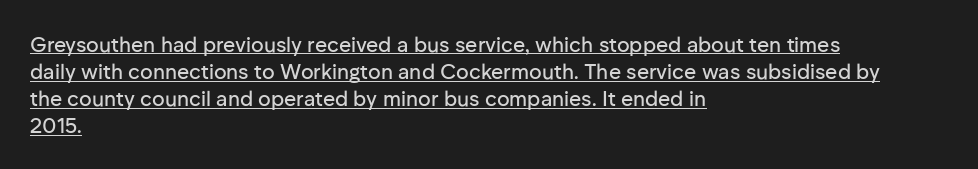
Q: Is the text italic (slanted)? A: No, it is upright.
Q: Is the text underlined? A: Yes.
Q: How is the paragraph aligned? A: Left-aligned.
Q: Is the spacing between letters normal or unusually wide? A: Normal.
Q: Is the spacing between lines tight, normal or loose? A: Normal.
